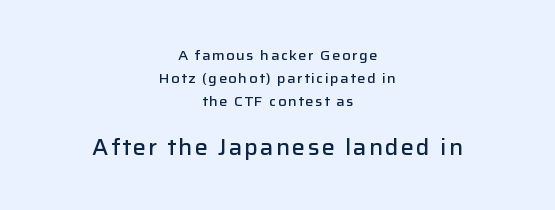
A clean baseline with only descenders dipping below it. Caption: multi-line text, centered on the measure. The letters in the lower block stand taller than those in the block above. I'd describe the lettering as semibold — firm but not a full bold. Style check: upright. Quick note: interline space is typical.
